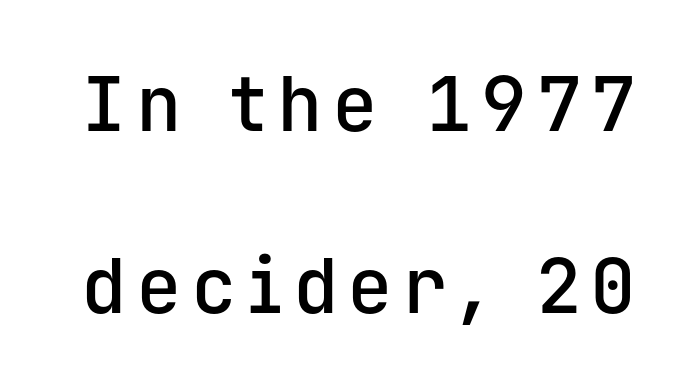
Q: Is the text bold? A: Semi-bold.
Q: Is the text italic (slanted)? A: No, it is upright.
Q: Is the typeface a serif or a sans-serif typeface? A: Sans-serif.
Q: Is the text underlined? A: No.
Q: Is the spacing between lines tight, normal or loose? A: Loose.
Q: Width (condensed, normal, or wide)? A: Normal.
Q: Stroke contrast? A: Low.
Q: x-height? A: Medium.
Q: Monospaced? A: Yes.
